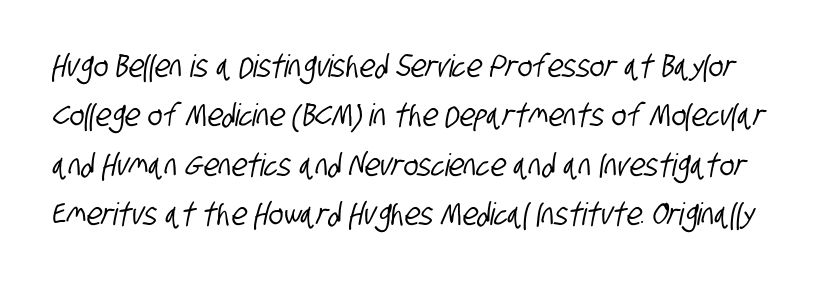
The image shows 31 px condensed sans-serif type; set normal line spacing (1.59x), normal letter spacing, not underlined; low stroke contrast and a large x-height.
